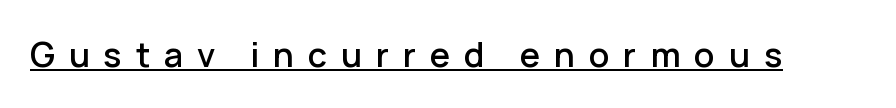
You can see a thin bar hugging the bottom of the glyphs. When letters stand straight like this, we call the style roman or upright. I'd call this a sans setting — the letters go barefoot. Here the glyphs are tracked loosely, breaking word shapes into spaced letters.
